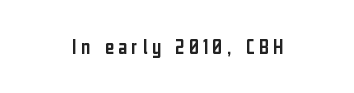
Q: Is the text italic (slanted)? A: No, it is upright.
Q: Is the text underlined? A: No.
Q: How is the paragraph aligned? A: Centered.
Q: Is the spacing between letters normal or unusually wide? A: Unusually wide.
